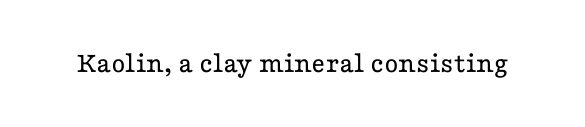
Q: Is the text bold? A: No.
Q: Is the text italic (slanted)? A: No, it is upright.
Q: Is the typeface a serif or a sans-serif typeface? A: Serif.
Q: Is the text underlined? A: No.
Q: Is the spacing between letters normal or unusually wide? A: Normal.
Q: Width (condensed, normal, or wide)? A: Wide.
Q: Stroke contrast? A: Low.
Q: x-height? A: Medium.
Q: Monospaced? A: No.
